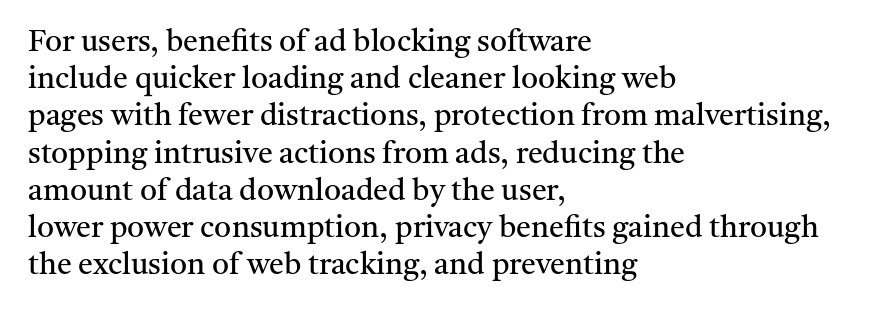
The image shows 30 px regular-weight serif type, upright; set left-aligned, line spacing 1.24x, normal letter spacing, not underlined; medium stroke contrast and a medium x-height.
